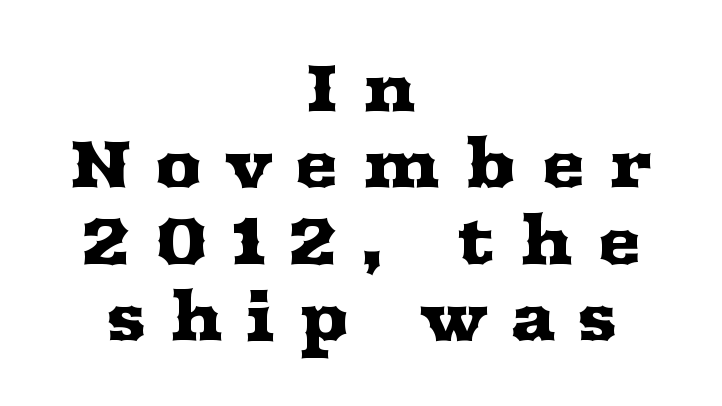
{"serif": "yes", "italic": "no", "width": "wide", "stroke_contrast": "medium", "x_height": "medium", "monospaced": "no", "underline": "no", "align": "center", "line_spacing": "tight", "line_spacing_ratio": 1.14, "letter_spacing": "wide", "letter_spacing_em": 0.34, "glyph_px": 67}
